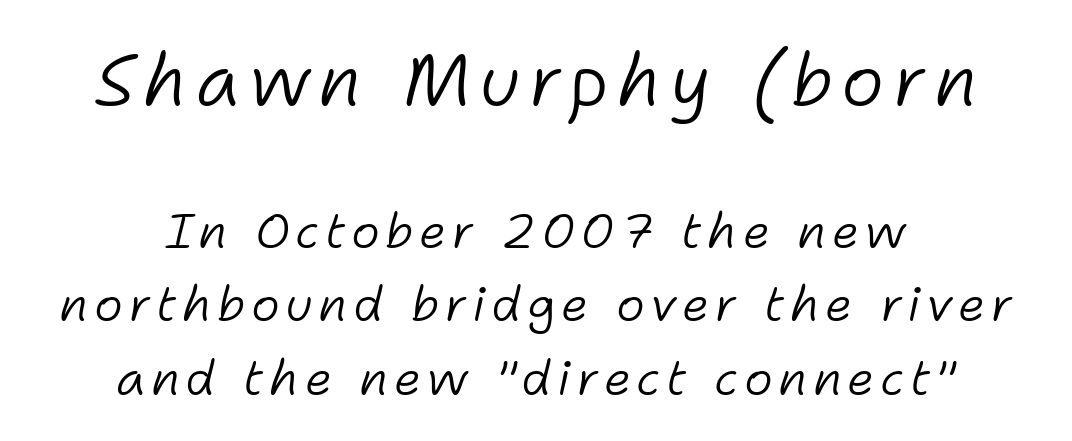
Q: Is the text bold? A: No.
Q: Is the text italic (slanted)? A: Yes, it leans right by about 11 degrees.
Q: Is the text underlined? A: No.
Q: How is the paragraph aligned? A: Centered.
Q: Is the spacing between lines tight, normal or loose? A: Normal.
Q: Which block of text is set in a larger size, the first (top) or the second (bottom)? A: The first (top) one.
Q: Width (condensed, normal, or wide)? A: Normal.
Q: Stroke contrast? A: Low.
Q: x-height? A: Medium.
Q: Monospaced? A: No.
